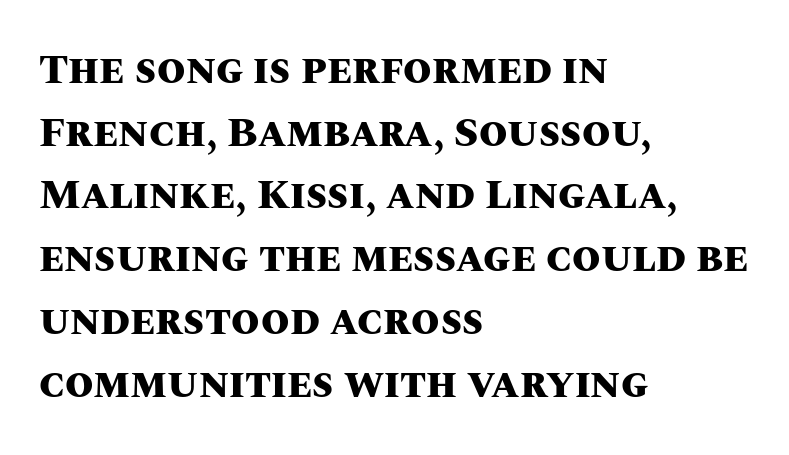
The image shows 41 px heavy type, upright; set left-aligned, normal line spacing (1.53x), normal letter spacing, not underlined; medium stroke contrast and a large x-height.
